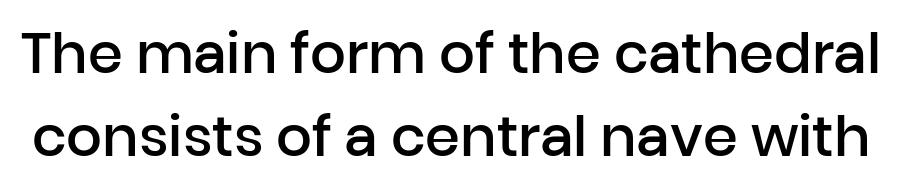
Q: Is the text bold? A: Semi-bold.
Q: Is the text italic (slanted)? A: No, it is upright.
Q: Is the typeface a serif or a sans-serif typeface? A: Sans-serif.
Q: Is the text underlined? A: No.
Q: Is the spacing between letters normal or unusually wide? A: Normal.
Q: Is the spacing between lines tight, normal or loose? A: Normal.
Q: Width (condensed, normal, or wide)? A: Normal.
Q: Stroke contrast? A: Low.
Q: x-height? A: Medium.
Q: Monospaced? A: No.
